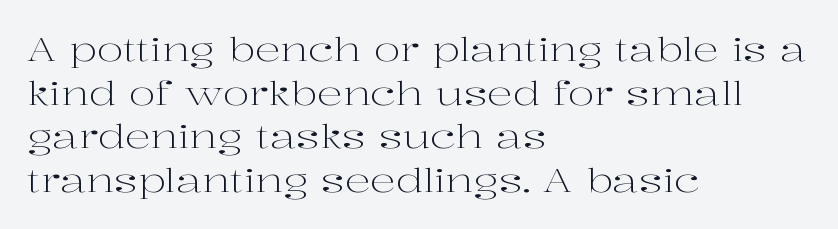
Q: Is the text bold? A: No.
Q: Is the text italic (slanted)? A: No, it is upright.
Q: Is the typeface a serif or a sans-serif typeface? A: Serif.
Q: Is the text underlined? A: No.
Q: How is the paragraph aligned? A: Left-aligned.
Q: Is the spacing between letters normal or unusually wide? A: Normal.
Q: Is the spacing between lines tight, normal or loose? A: Normal.
Q: Width (condensed, normal, or wide)? A: Wide.
Q: Stroke contrast? A: High.
Q: x-height? A: Medium.
Q: Monospaced? A: No.
